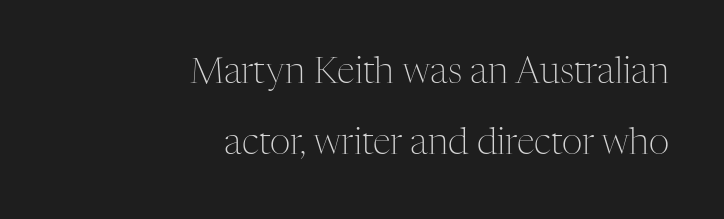
Q: Is the text bold? A: No.
Q: Is the text italic (slanted)? A: No, it is upright.
Q: Is the typeface a serif or a sans-serif typeface? A: Serif.
Q: Is the text underlined? A: No.
Q: How is the paragraph aligned? A: Right-aligned.
Q: Is the spacing between letters normal or unusually wide? A: Normal.
Q: Is the spacing between lines tight, normal or loose? A: Loose.
Q: Width (condensed, normal, or wide)? A: Normal.
Q: Stroke contrast? A: Medium.
Q: x-height? A: Medium.
Q: Monospaced? A: No.
